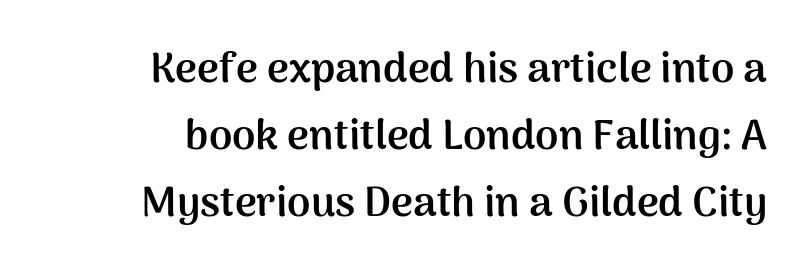
Posture: vertical. Heft: maximum for text — a bold. Caption: standard tracking, unaltered. This sample has the flowing, uneven cadence of proportional lettering. Baseline-to-baseline distance is the conventional proportion of letter height.
